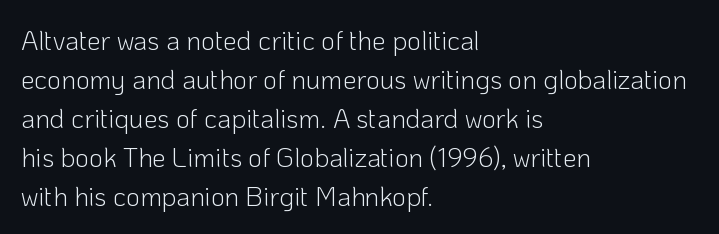
The image shows 27 px text type, upright; set left-aligned, normal line spacing (1.44x), normal letter spacing, not underlined.
